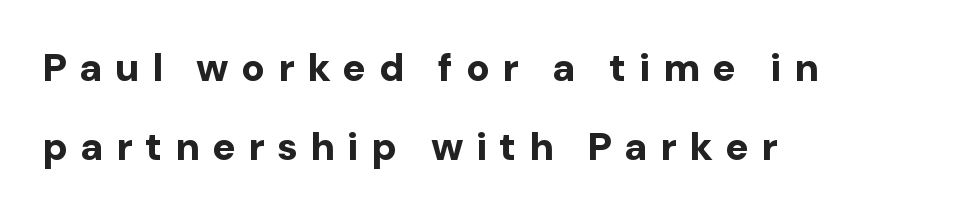
{"serif": "no", "italic": "no", "bold": "yes", "weight": "bold", "width": "normal", "stroke_contrast": "low", "x_height": "medium", "monospaced": "no", "underline": "no", "align": "left", "line_spacing": "loose", "line_spacing_ratio": 2.02, "letter_spacing": "wide", "letter_spacing_em": 0.32, "glyph_px": 39}
